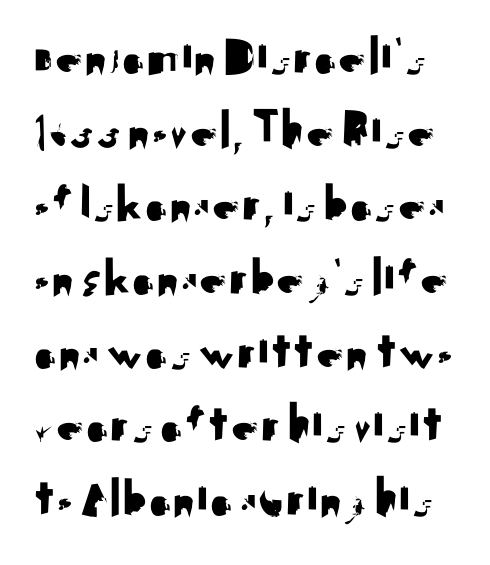
The characters display no serif detailing; their extremities are plain. These lines sit exactly where default settings would place them. Standard letterfit; no display-style spreading of the glyphs. This rendering features lettering with no underline. Note the varied advance widths — an 'i' is clearly narrower than an 'm'.
